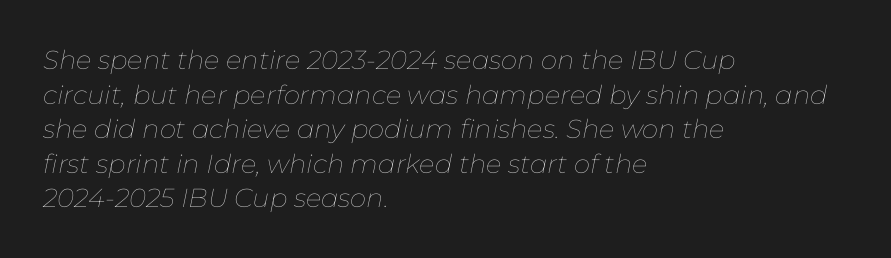
The image shows 26 px text type, italic (leaning right); set left-aligned, normal line spacing (1.33x), normal letter spacing, not underlined.
